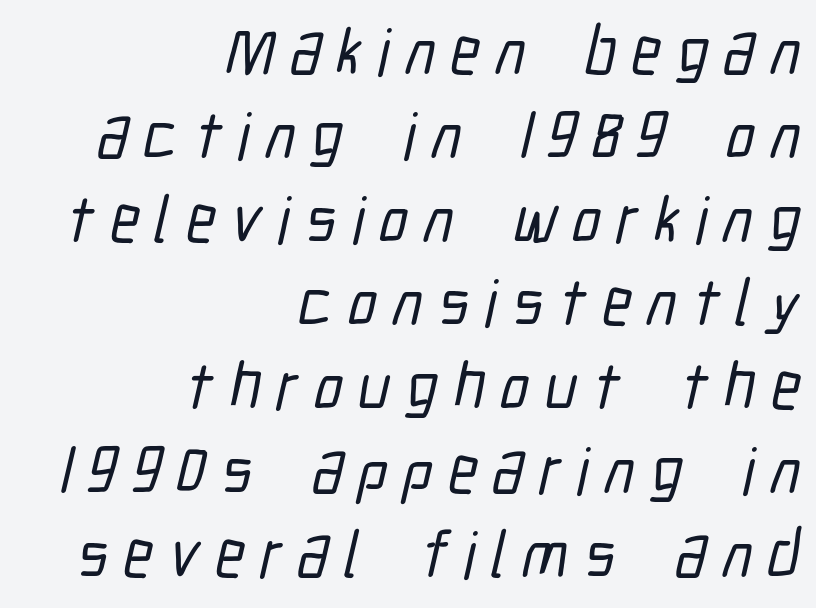
Q: Is the typeface a serif or a sans-serif typeface? A: Sans-serif.
Q: Is the text underlined? A: No.
Q: How is the paragraph aligned? A: Right-aligned.
Q: Is the spacing between letters normal or unusually wide? A: Unusually wide.
Q: Is the spacing between lines tight, normal or loose? A: Normal.
Q: Width (condensed, normal, or wide)? A: Condensed.
Q: Stroke contrast? A: Low.
Q: x-height? A: Medium.
Q: Monospaced? A: No.
